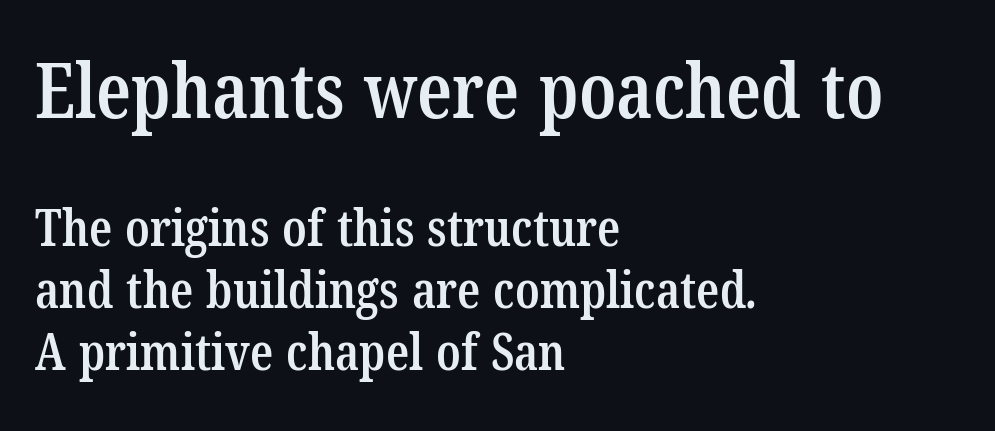
The passage is arranged the way most books set body copy — flush left. Regarding serifs, this sample has them. A bit beefed up — I'd call it semibold rather than bold. The words here are not underlined. The first block has been scaled up relative to the second.
